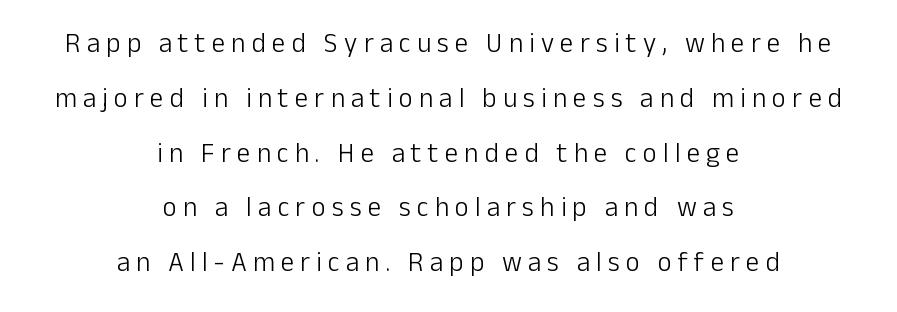
Is there much room between lines? Yes — plenty of vertical air separates them. Is the block centered? Yes — each line is placed symmetrically about the middle. The space beneath each line is pristine and unruled. Bold? No — there's no thickening of the strokes. Posture: straight, roman, zero tilt.
